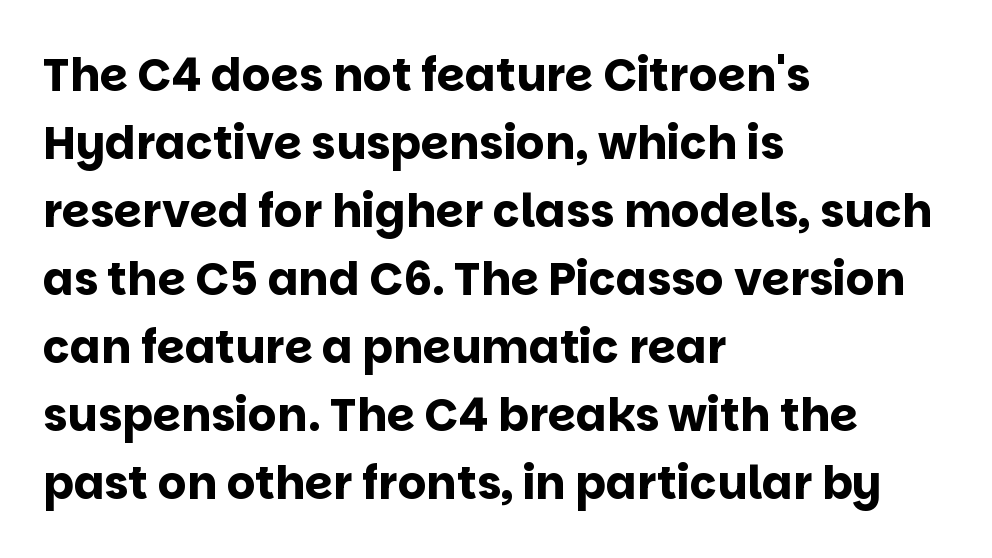
{"serif": "no", "italic": "no", "bold": "yes", "weight": "bold", "width": "normal", "stroke_contrast": "low", "x_height": "large", "monospaced": "no", "underline": "no", "align": "left", "line_spacing": "normal", "line_spacing_ratio": 1.51, "letter_spacing": "normal", "letter_spacing_em": 0.0, "glyph_px": 45}
